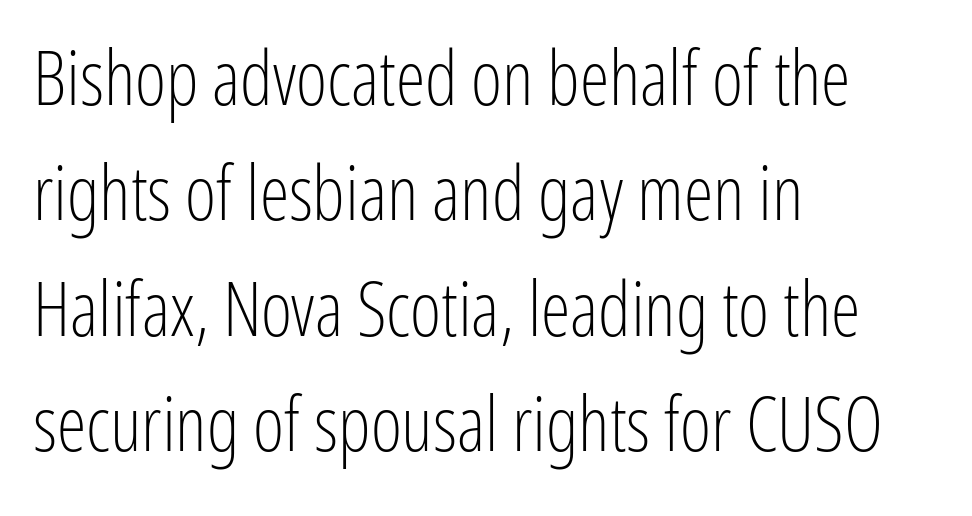
The leading is moderate, giving the passage an even texture. Rendered with straight, roman letterforms. Nothing sits at the stroke ends, so this counts as sans-serif. Observe the ordinary spacing: letters are neighbours, not strangers. This sample has the flowing, uneven cadence of proportional lettering.
